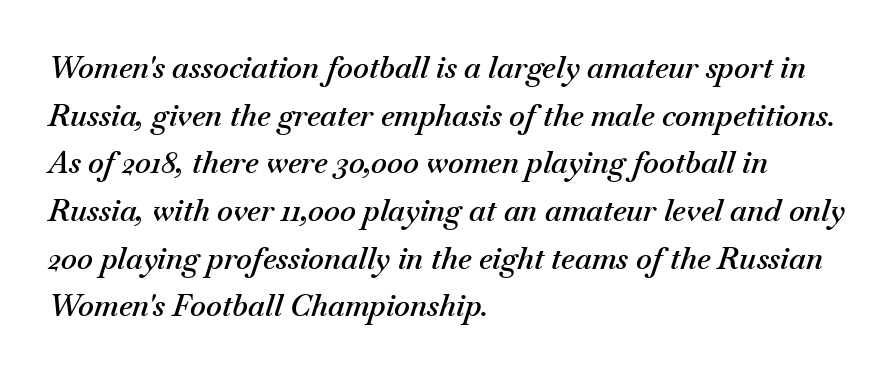
Q: Is the text bold? A: Semi-bold.
Q: Is the text italic (slanted)? A: Yes, it leans right by about 18 degrees.
Q: Is the text underlined? A: No.
Q: How is the paragraph aligned? A: Left-aligned.
Q: Is the spacing between letters normal or unusually wide? A: Normal.
Q: Is the spacing between lines tight, normal or loose? A: Normal.
Q: Width (condensed, normal, or wide)? A: Normal.
Q: Stroke contrast? A: Medium.
Q: x-height? A: Small.
Q: Monospaced? A: No.
